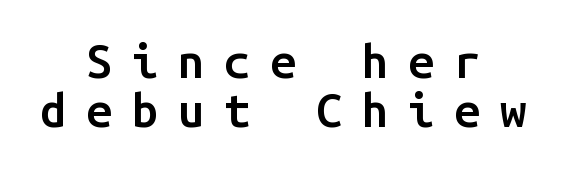
Honestly, the rows look squashed on top of each other. The designer went with a sans here, leaving each stem footless. Note the uniform advance width — an 'i' takes as much space as an 'm'. Each row of text sits above clean, open space. These lines were composed using upright roman letters.
